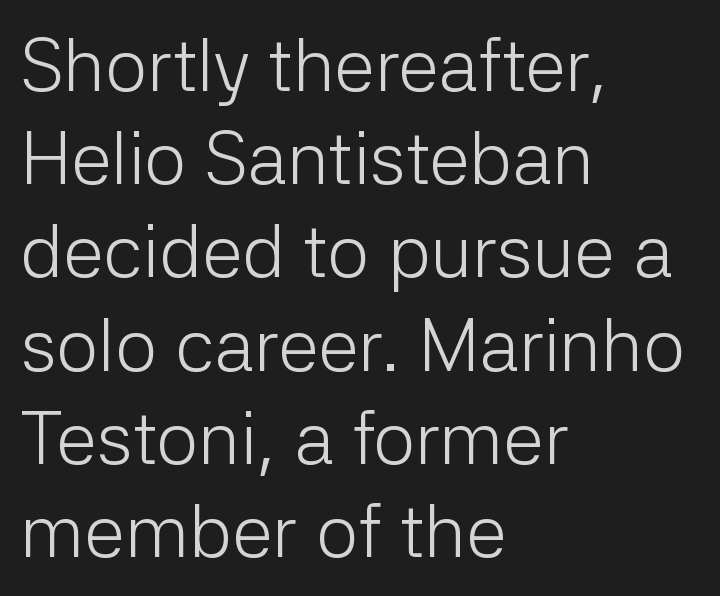
Decoration check: the copy has no underline. Horizontal bands of white between lines are of average thickness. Is the letter spacing exaggerated? No — it looks like the ordinary default. The designer went with a sans here, leaving each stem footless.
